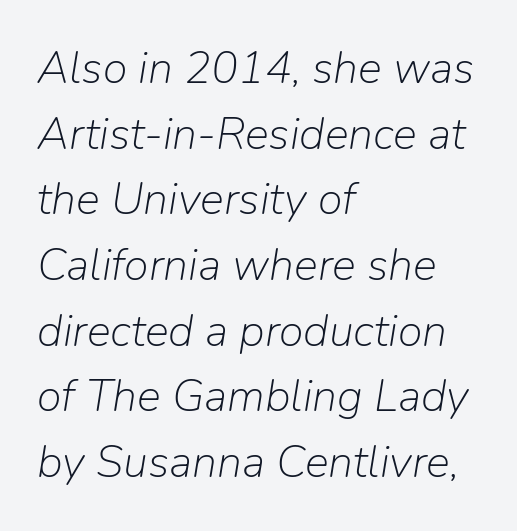
The image shows 45 px light type, italic (leaning right); set left-aligned, normal line spacing (1.46x), normal letter spacing, not underlined; low stroke contrast and a medium x-height.
